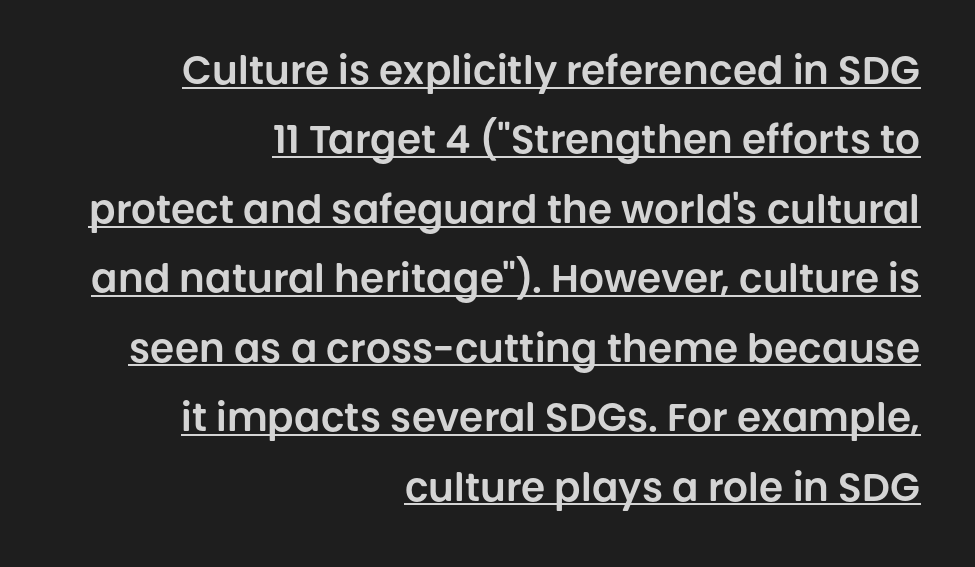
Q: Is the text italic (slanted)? A: No, it is upright.
Q: Is the typeface a serif or a sans-serif typeface? A: Sans-serif.
Q: Is the text underlined? A: Yes.
Q: How is the paragraph aligned? A: Right-aligned.
Q: Is the spacing between letters normal or unusually wide? A: Normal.
Q: Width (condensed, normal, or wide)? A: Normal.
Q: Stroke contrast? A: Low.
Q: x-height? A: Large.
Q: Monospaced? A: No.
